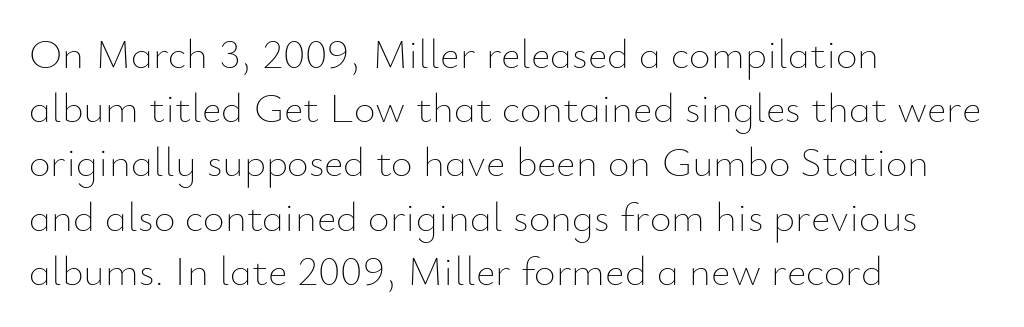
{"italic": "no", "bold": "no", "weight": "thin", "width": "normal", "stroke_contrast": "low", "x_height": "small", "monospaced": "no", "underline": "no", "align": "left", "line_spacing": "normal", "line_spacing_ratio": 1.29, "letter_spacing": "normal", "letter_spacing_em": 0.0, "glyph_px": 42}
